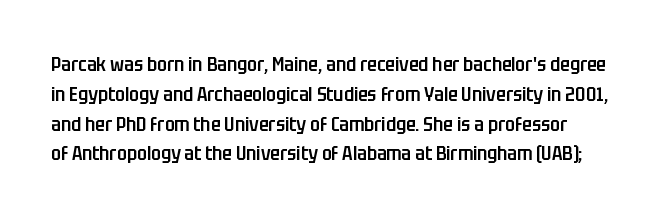
{"italic": "no", "bold": "semi", "underline": "no", "line_spacing": "normal", "line_spacing_ratio": 1.49, "letter_spacing": "normal", "letter_spacing_em": 0.0, "glyph_px": 20}
